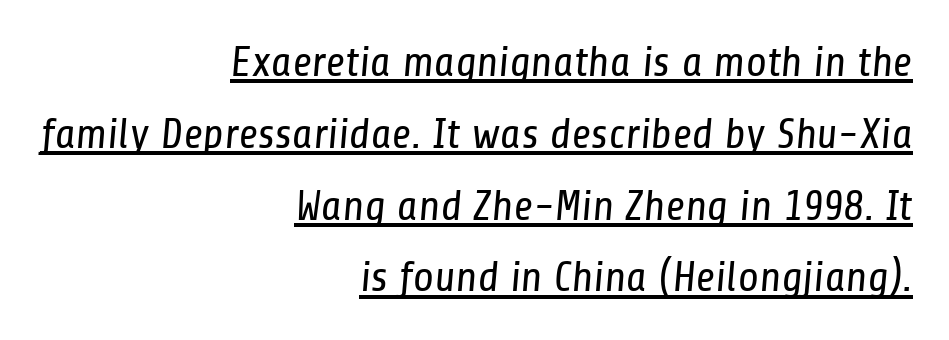
Q: Is the text bold? A: No.
Q: Is the typeface a serif or a sans-serif typeface? A: Sans-serif.
Q: Is the text underlined? A: Yes.
Q: How is the paragraph aligned? A: Right-aligned.
Q: Is the spacing between letters normal or unusually wide? A: Normal.
Q: Is the spacing between lines tight, normal or loose? A: Normal.
Q: Width (condensed, normal, or wide)? A: Condensed.
Q: Stroke contrast? A: Low.
Q: x-height? A: Medium.
Q: Monospaced? A: No.
